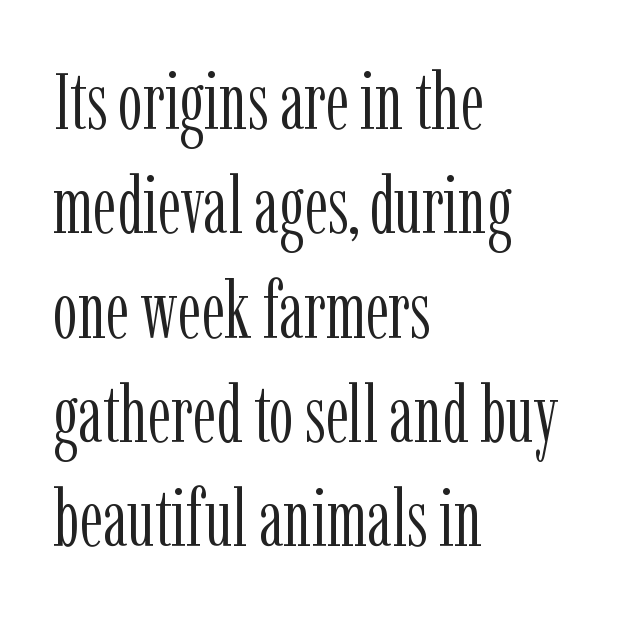
Characters remain perfectly vertical along every line. The rows are spaced the way most documents space them. Underline: absent. This sample uses a serif face. Short and long lines alike share a common starting point at left. On a weight scale, this lands at 450 or below.
